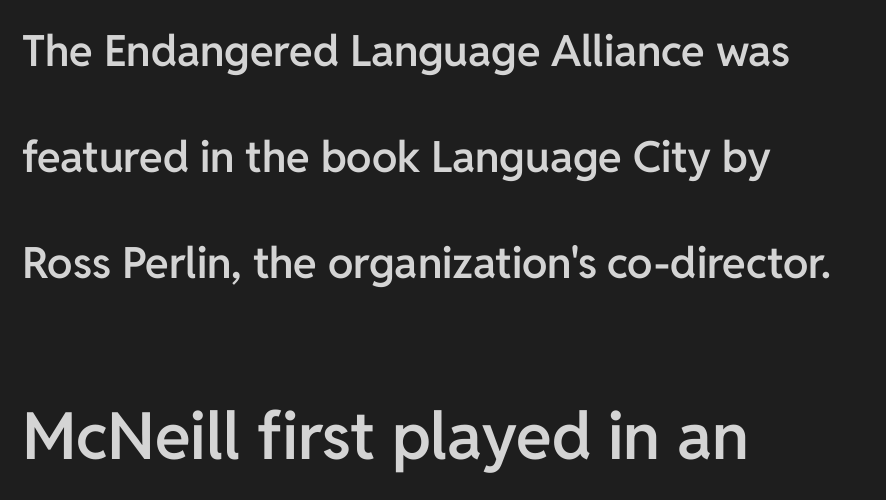
No italicization has been applied; the sample stays upright. Between one letter and the next there's only the usual sliver of space. On the weight axis this lands at semibold, roughly 600. Type size steps up from the first block to the second. Successive baselines arrive slowly, with a big drop between each.
